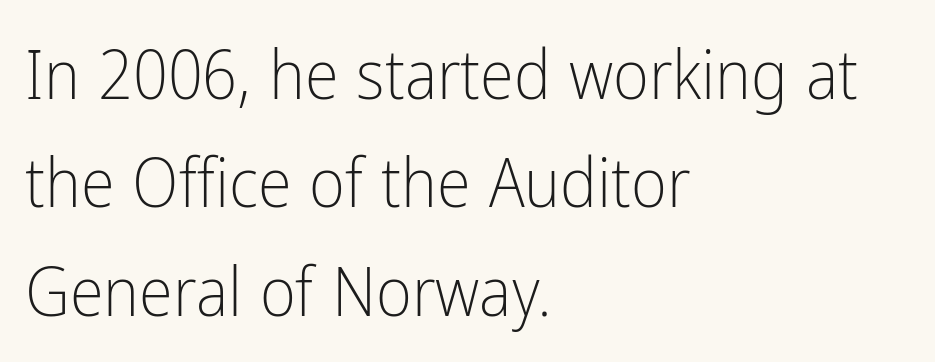
{"serif": "no", "italic": "no", "bold": "no", "weight": "light", "width": "condensed", "stroke_contrast": "low", "x_height": "medium", "monospaced": "no", "underline": "no", "align": "left", "line_spacing": "normal", "line_spacing_ratio": 1.57, "letter_spacing": "normal", "letter_spacing_em": 0.0, "glyph_px": 69}
